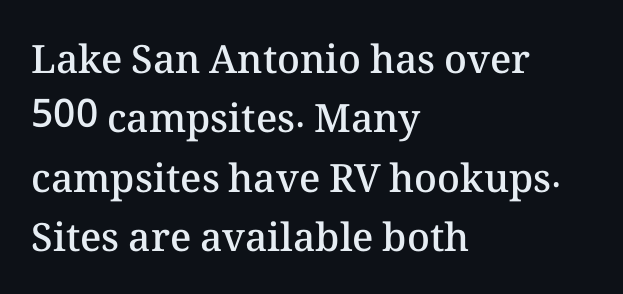
{"italic": "no", "bold": "semi", "weight": "semibold", "width": "normal", "stroke_contrast": "medium", "x_height": "medium", "monospaced": "no", "underline": "no", "align": "left", "line_spacing": "normal", "line_spacing_ratio": 1.52, "letter_spacing": "normal", "letter_spacing_em": 0.0, "glyph_px": 39}
